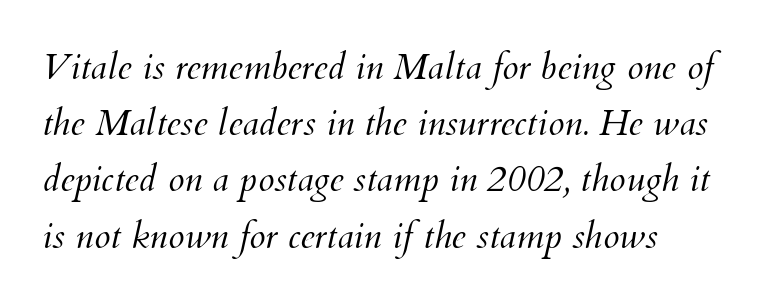
{"italic": "yes", "lean": "right", "slant_degrees": 12, "bold": "no", "weight": "light", "width": "normal", "stroke_contrast": "medium", "x_height": "small", "monospaced": "no", "underline": "no", "line_spacing": "normal", "line_spacing_ratio": 1.52, "letter_spacing": "normal", "letter_spacing_em": 0.0, "glyph_px": 37}
